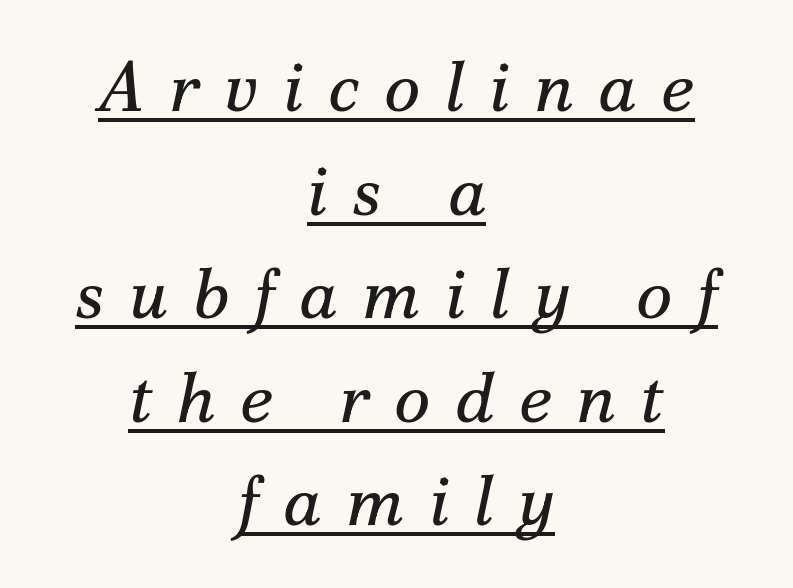
Each new line begins a customary step beneath the previous one. Typographically, this falls in the serif category. Between one letter and the next there's a generous, obvious gap. Slant detected: the letters are inclined. The font is comparable to plain body text, perhaps lighter.
